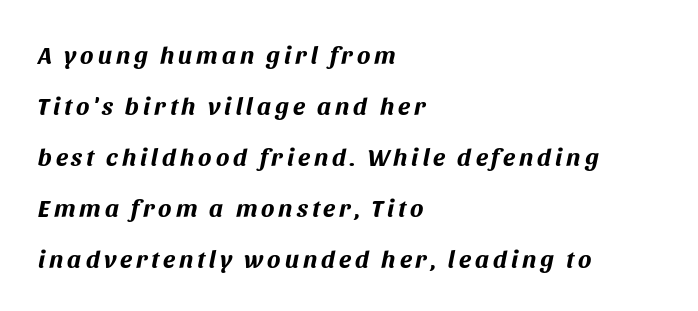
The image shows 25 px bold type, italic (leaning right); set left-aligned, loose line spacing (2.04x), not underlined.
